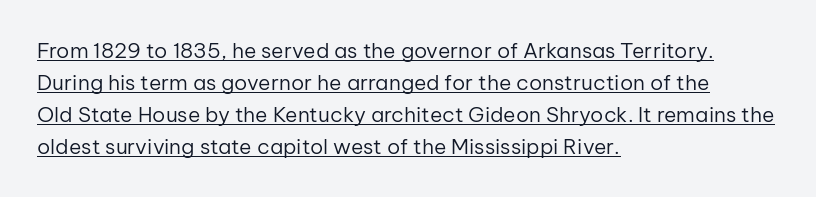
The image shows 21 px text type, upright; set left-aligned, normal line spacing (1.52x), normal letter spacing, underlined.
